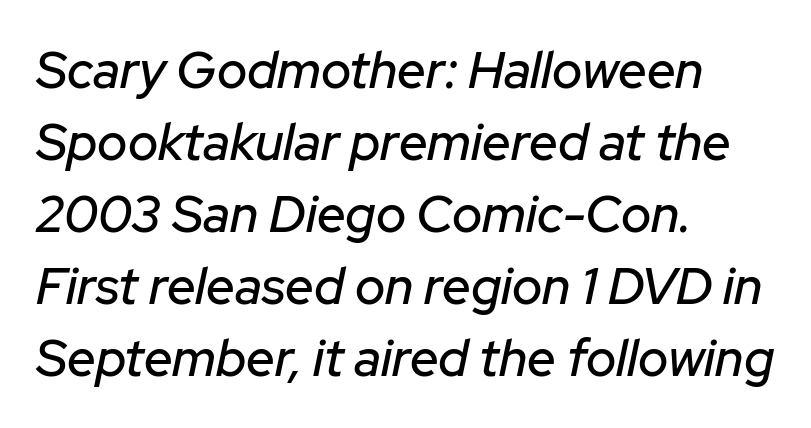
The image shows 51 px text type, italic (leaning right); set left-aligned, normal line spacing (1.41x), normal letter spacing, not underlined; low stroke contrast and a medium x-height.
